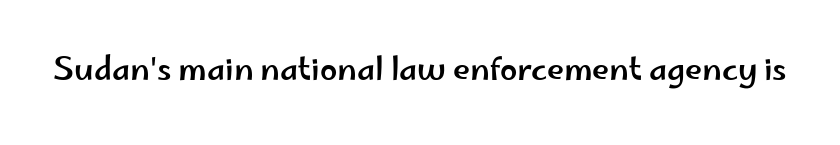
The image shows 31 px wide sans-serif type, upright; set normal letter spacing, not underlined; low stroke contrast and a small x-height.
